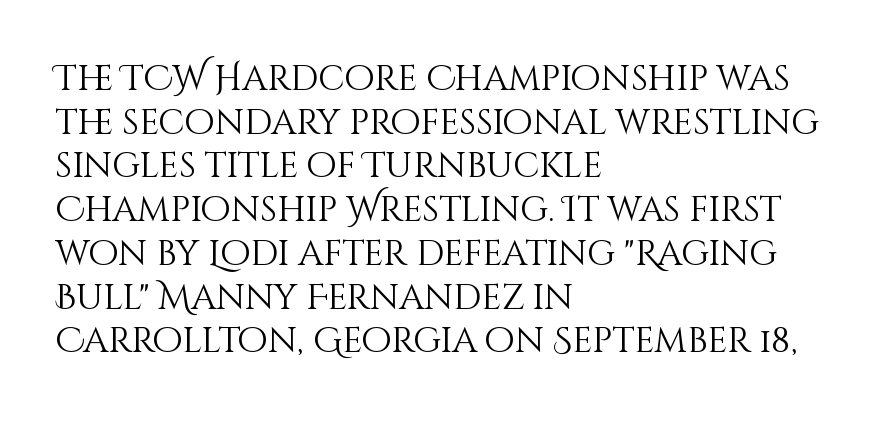
Q: Is the text bold? A: No.
Q: Is the text italic (slanted)? A: No, it is upright.
Q: Is the text underlined? A: No.
Q: How is the paragraph aligned? A: Left-aligned.
Q: Is the spacing between letters normal or unusually wide? A: Normal.
Q: Is the spacing between lines tight, normal or loose? A: Normal.
Q: Width (condensed, normal, or wide)? A: Normal.
Q: Stroke contrast? A: Medium.
Q: x-height? A: Large.
Q: Monospaced? A: No.
